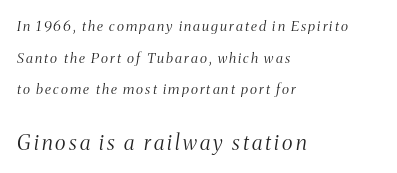
{"italic": "yes", "lean": "right", "slant_degrees": 8, "bold": "no", "underline": "no", "align": "left", "line_spacing": "loose", "line_spacing_ratio": 2.26, "larger_block": "second", "size_ratio": 1.5, "glyph_px": 21}
